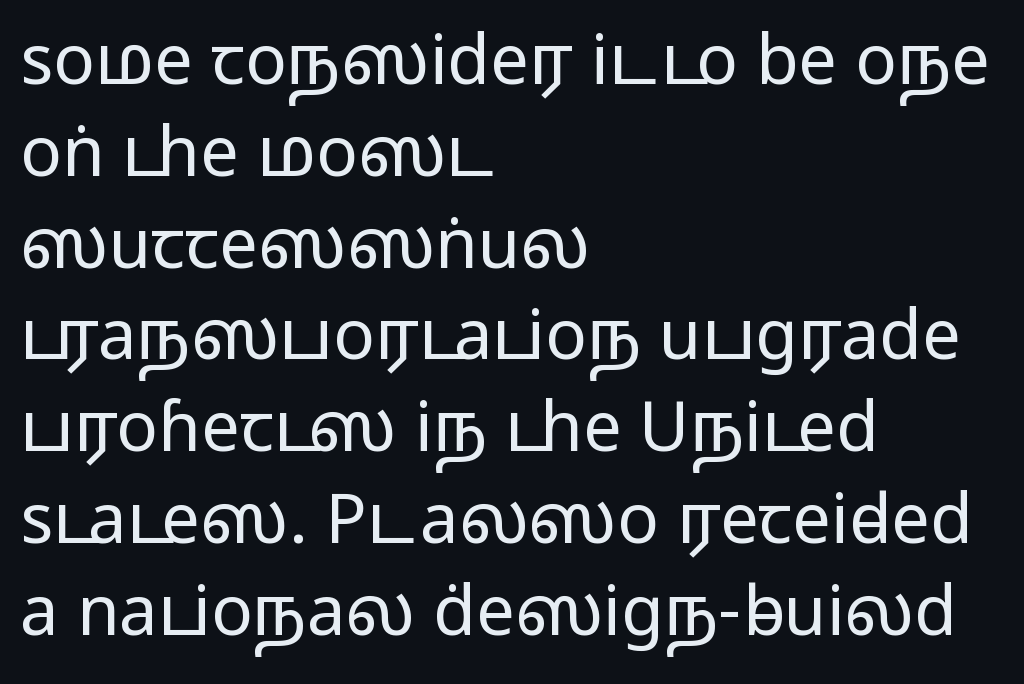
These lines are rendered in a variable-pitch font. The weight tops out at a normal text grade. Underline: absent. The letterforms sit shoulder to shoulder at normal distance. The rendering shows plain stroke endings on the letterforms — a sans-serif design. A classic flush-left, rag-right setting is used for this passage.
